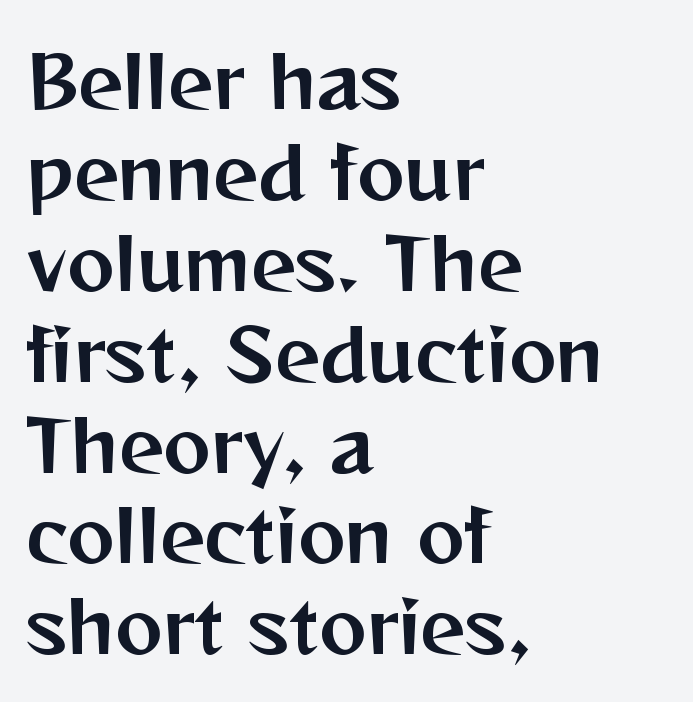
{"serif": "no", "italic": "no", "width": "normal", "stroke_contrast": "medium", "x_height": "medium", "monospaced": "no", "underline": "no", "align": "left", "line_spacing": "normal", "line_spacing_ratio": 1.28, "letter_spacing": "normal", "letter_spacing_em": 0.0, "glyph_px": 71}
